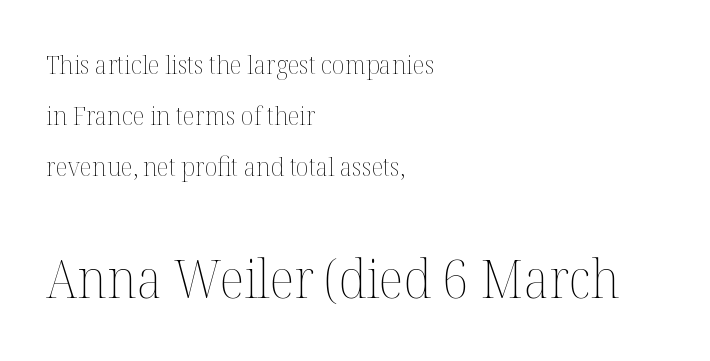
You could not count columns in this text — the font is proportionally spaced. Counters stay open thanks to moderate or lighter strokes. Here the glyphs are tracked normally, forming tight word shapes. Visually the block forms a straight wall on the left and a jagged coastline on the right. The axis of the letterforms is exactly vertical. Does the bottom block carry the larger type? Yes, it does.
